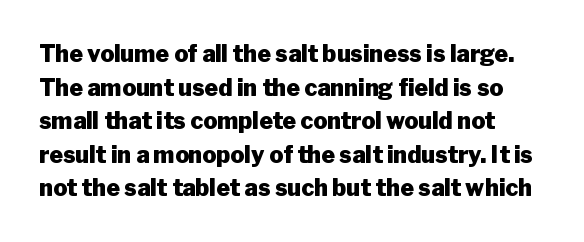
The letters stand upright; this is a roman face. The type is set solid horizontally, with unmodified tracking. Quick note: underline off. Set as a true bold cut, around the 700 mark.
